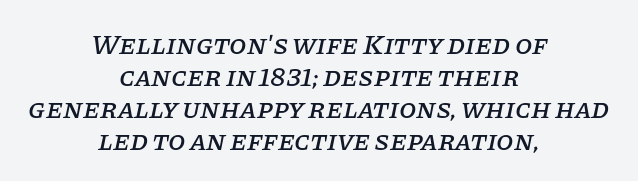
Proportional: the letters do not fall into vertical columns. Notice how the stems are inclined rather than vertical — that's the hallmark of italics. The strip under each line holds only bare page. The characters display serif detailing at their extremities. This block would grow much taller if given ordinary leading; it's compressed now.
